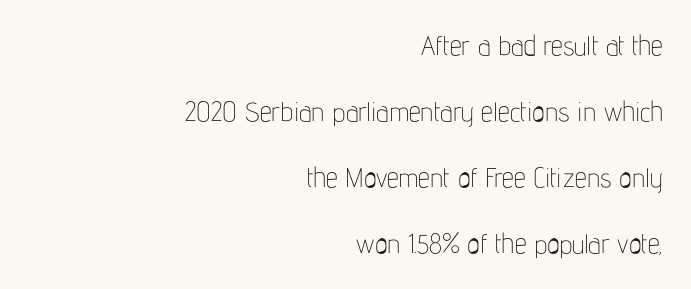
The image shows 27 px text type, upright; set right-aligned, loose line spacing (2.45x), normal letter spacing, not underlined.
